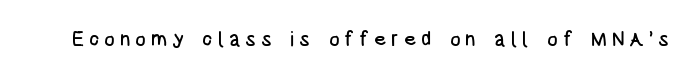
Q: Is the text italic (slanted)? A: No, it is upright.
Q: Is the text underlined? A: No.
Q: Is the spacing between letters normal or unusually wide? A: Unusually wide.
